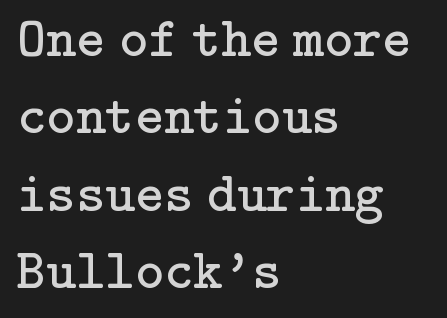
Descenders are the only things crossing below the line. The passage shown is typeset with a serif family. The compositor pushed each line to the left boundary. The letterforms sit at book weight or below. This sample uses an upright cut, with every glyph sitting square on the baseline.
